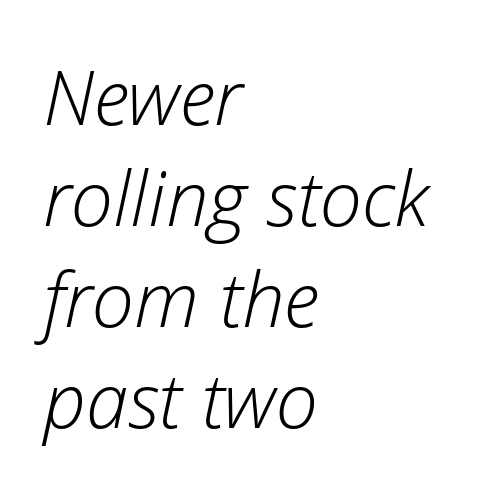
Q: Is the text bold? A: No.
Q: Is the text italic (slanted)? A: Yes, it leans right by about 12 degrees.
Q: Is the text underlined? A: No.
Q: How is the paragraph aligned? A: Left-aligned.
Q: Is the spacing between letters normal or unusually wide? A: Normal.
Q: Is the spacing between lines tight, normal or loose? A: Normal.
Q: Width (condensed, normal, or wide)? A: Normal.
Q: Stroke contrast? A: Low.
Q: x-height? A: Medium.
Q: Monospaced? A: No.
